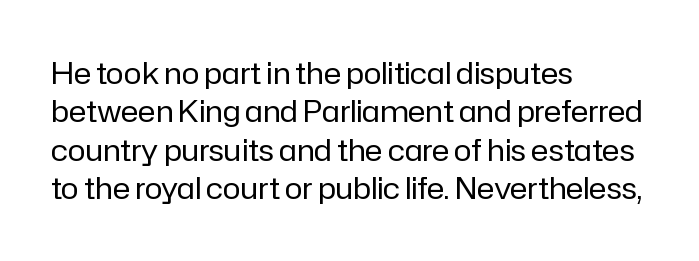
Q: Is the text bold? A: No.
Q: Is the text italic (slanted)? A: No, it is upright.
Q: Is the typeface a serif or a sans-serif typeface? A: Sans-serif.
Q: Is the text underlined? A: No.
Q: How is the paragraph aligned? A: Left-aligned.
Q: Is the spacing between letters normal or unusually wide? A: Normal.
Q: Is the spacing between lines tight, normal or loose? A: Normal.
Q: Width (condensed, normal, or wide)? A: Normal.
Q: Stroke contrast? A: Low.
Q: x-height? A: Medium.
Q: Monospaced? A: No.
